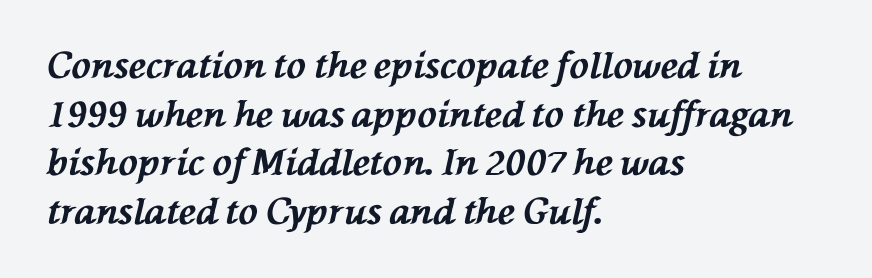
{"italic": "yes", "lean": "left", "slant_degrees": 76, "bold": "yes", "weight": "bold", "width": "normal", "stroke_contrast": "medium", "x_height": "medium", "monospaced": "no", "underline": "no", "align": "left", "line_spacing": "normal", "line_spacing_ratio": 1.35, "letter_spacing": "normal", "letter_spacing_em": 0.0, "glyph_px": 36}
